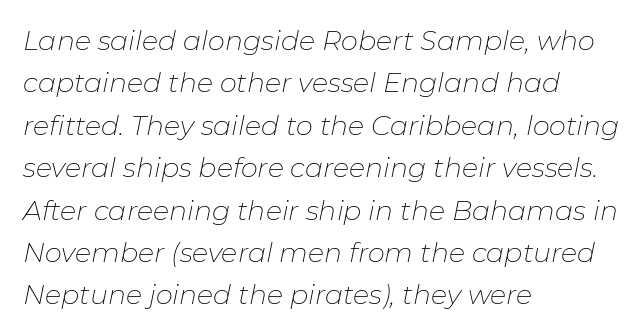
The image shows 27 px text type, italic (leaning right); set left-aligned, normal line spacing (1.57x), normal letter spacing, not underlined.
